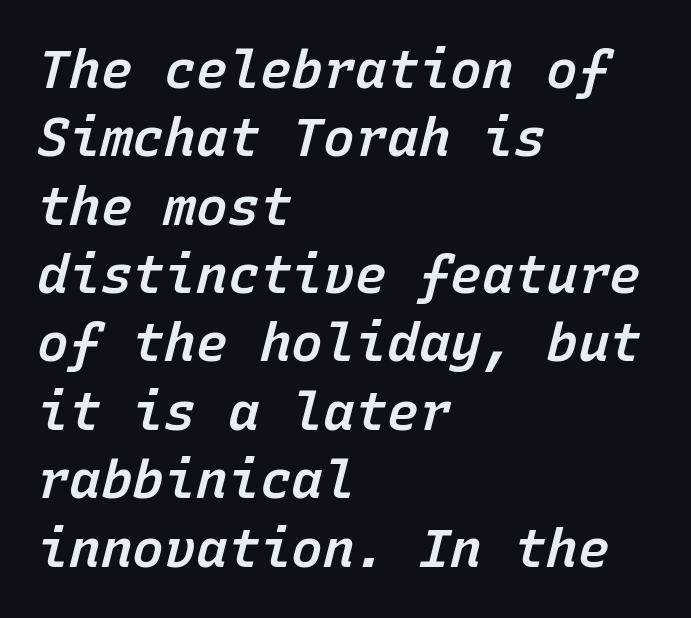
{"italic": "yes", "lean": "right", "slant_degrees": 15, "bold": "semi", "weight": "semibold", "width": "normal", "stroke_contrast": "low", "x_height": "medium", "monospaced": "yes", "underline": "no", "align": "left", "line_spacing": "normal", "line_spacing_ratio": 1.29, "letter_spacing": "normal", "letter_spacing_em": 0.0, "glyph_px": 53}
